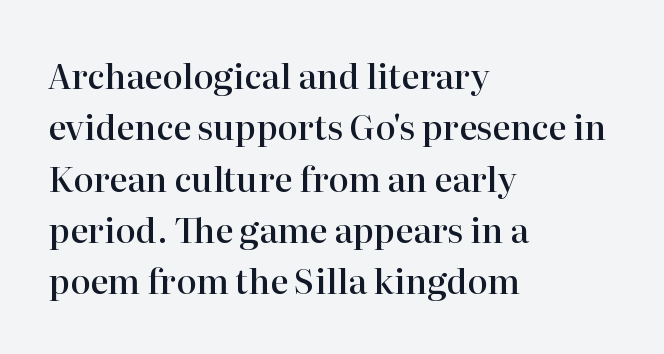
{"serif": "yes", "italic": "no", "bold": "semi", "weight": "semibold", "width": "normal", "stroke_contrast": "high", "x_height": "medium", "monospaced": "no", "underline": "no", "align": "left", "line_spacing": "normal", "line_spacing_ratio": 1.51, "letter_spacing": "normal", "letter_spacing_em": 0.0, "glyph_px": 34}
